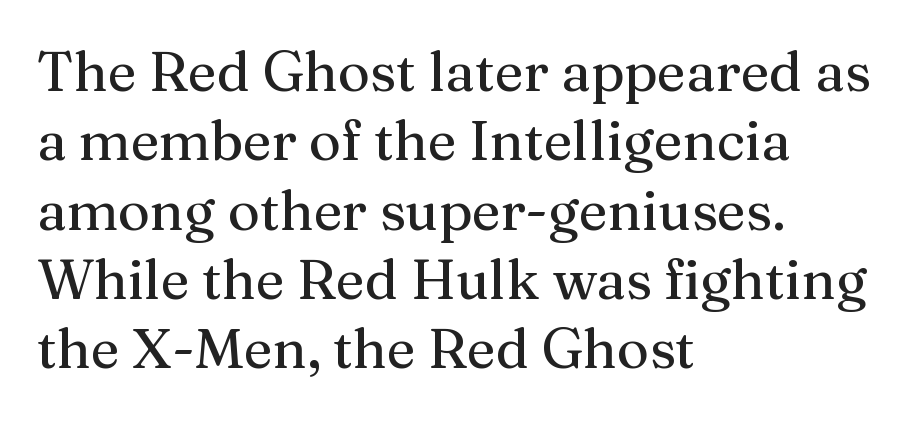
Q: Is the text italic (slanted)? A: No, it is upright.
Q: Is the typeface a serif or a sans-serif typeface? A: Serif.
Q: Is the text underlined? A: No.
Q: How is the paragraph aligned? A: Left-aligned.
Q: Is the spacing between letters normal or unusually wide? A: Normal.
Q: Is the spacing between lines tight, normal or loose? A: Normal.
Q: Width (condensed, normal, or wide)? A: Normal.
Q: Stroke contrast? A: Medium.
Q: x-height? A: Medium.
Q: Monospaced? A: No.
